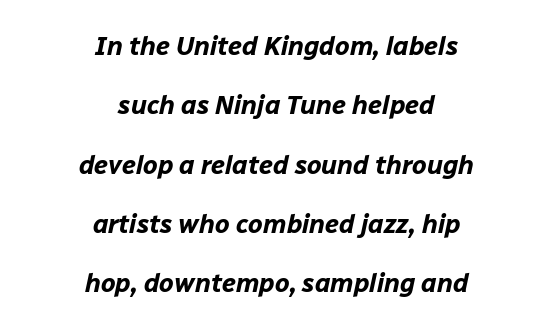
The image shows 26 px bold type, italic (leaning right); set centered, loose line spacing (2.28x), normal letter spacing, not underlined.
